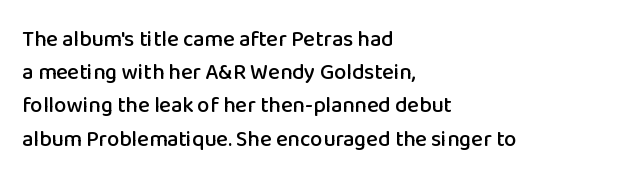
These lines keep a tight, regular rhythm from letter to letter. Vertical spacing — default. No word sits above an underline. The setting favours the left margin, as ordinary paragraphs usually do. The font's upright variant was chosen for this text.
